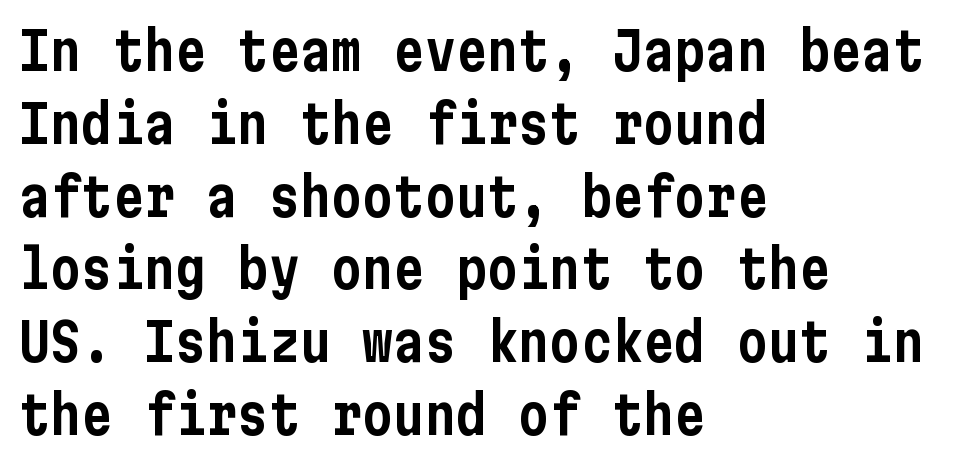
Q: Is the text italic (slanted)? A: No, it is upright.
Q: Is the typeface a serif or a sans-serif typeface? A: Sans-serif.
Q: Is the text underlined? A: No.
Q: How is the paragraph aligned? A: Left-aligned.
Q: Is the spacing between letters normal or unusually wide? A: Normal.
Q: Is the spacing between lines tight, normal or loose? A: Normal.
Q: Width (condensed, normal, or wide)? A: Condensed.
Q: Stroke contrast? A: Low.
Q: x-height? A: Medium.
